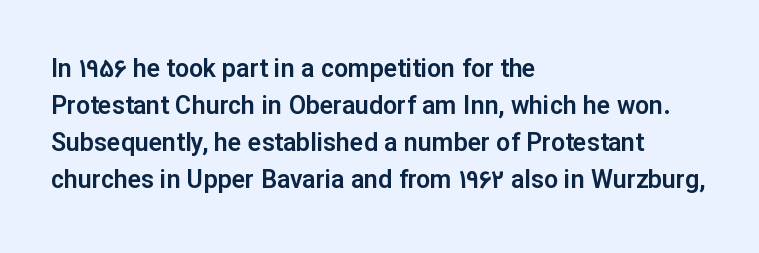
The space beneath each line is pristine and unruled. Compared with typical paragraphs, the rows here are spaced about the same. Notice how the passage keeps a crisp vertical edge on the left only. Short note: letters normally spaced.
